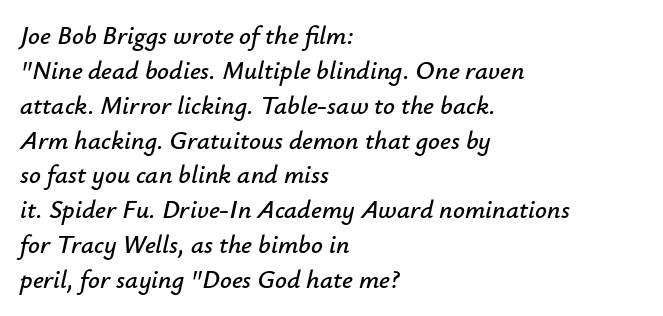
Alignment: flush left. The baseline area is clear. A normal amount of white space separates one row of letters from the next. The gaps between neighbouring characters are ordinary and unremarkable. Posture: slanted.
